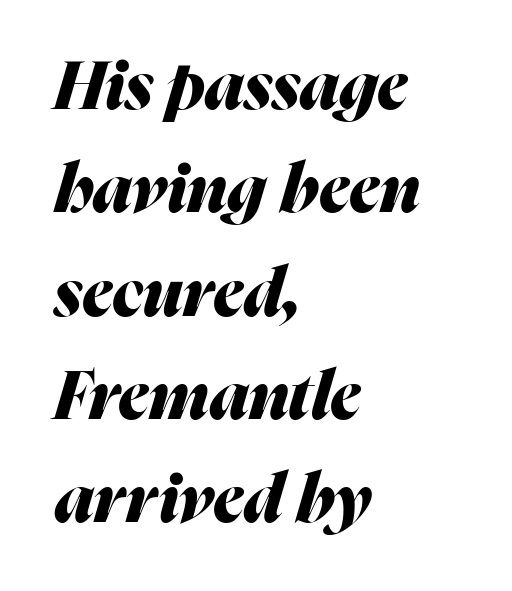
{"italic": "yes", "lean": "right", "slant_degrees": 16, "bold": "yes", "weight": "heavy", "width": "normal", "stroke_contrast": "medium", "x_height": "medium", "monospaced": "no", "underline": "no", "align": "left", "line_spacing": "normal", "line_spacing_ratio": 1.52, "letter_spacing": "normal", "letter_spacing_em": 0.0, "glyph_px": 68}
